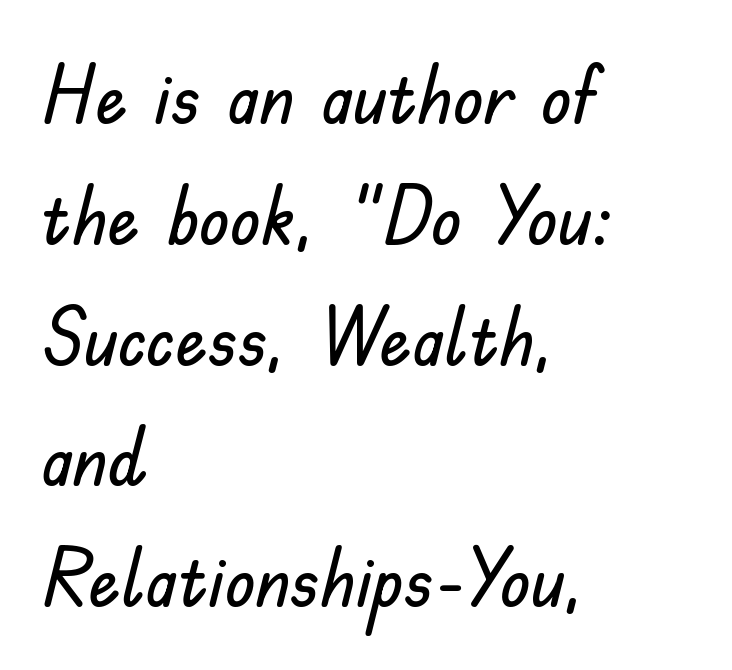
Do the characters align in a grid? No, the font is proportional. Unmarked baselines from the first word to the last. Line spacing here is normal. Casual observation: everything's shoved over to the left. Look at the tracking — it's just the regular setting, nothing added.
